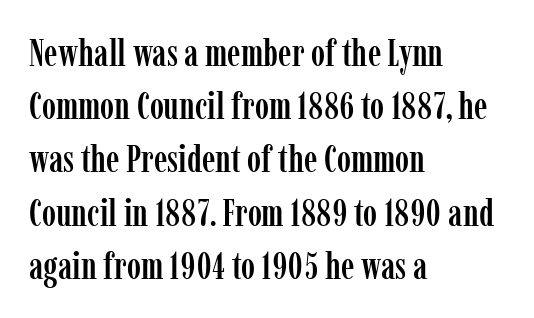
Q: Is the text italic (slanted)? A: No, it is upright.
Q: Is the typeface a serif or a sans-serif typeface? A: Serif.
Q: Is the text underlined? A: No.
Q: How is the paragraph aligned? A: Left-aligned.
Q: Is the spacing between letters normal or unusually wide? A: Normal.
Q: Is the spacing between lines tight, normal or loose? A: Normal.
Q: Width (condensed, normal, or wide)? A: Condensed.
Q: Stroke contrast? A: Low.
Q: x-height? A: Medium.
Q: Monospaced? A: No.
